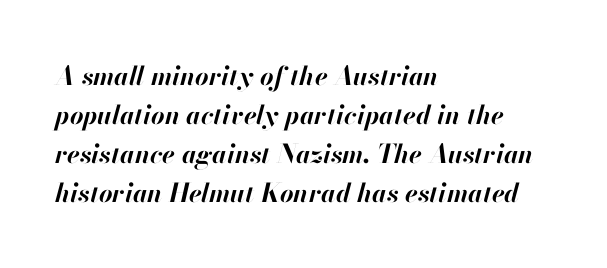
The image shows 26 px bold type, italic (leaning right); set left-aligned, normal line spacing (1.5x), normal letter spacing, not underlined.
